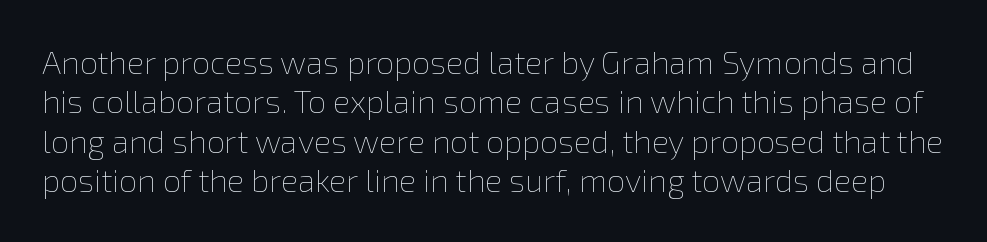
Q: Is the text bold? A: No.
Q: Is the text italic (slanted)? A: No, it is upright.
Q: Is the text underlined? A: No.
Q: Is the spacing between letters normal or unusually wide? A: Normal.
Q: Width (condensed, normal, or wide)? A: Normal.
Q: Stroke contrast? A: Low.
Q: x-height? A: Medium.
Q: Monospaced? A: No.
